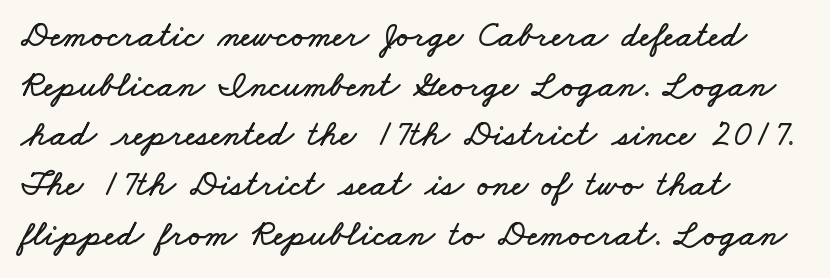
{"width": "wide", "stroke_contrast": "low", "x_height": "small", "monospaced": "no", "underline": "no", "align": "left", "line_spacing": "normal", "line_spacing_ratio": 1.38, "letter_spacing": "normal", "letter_spacing_em": 0.0, "glyph_px": 36}
